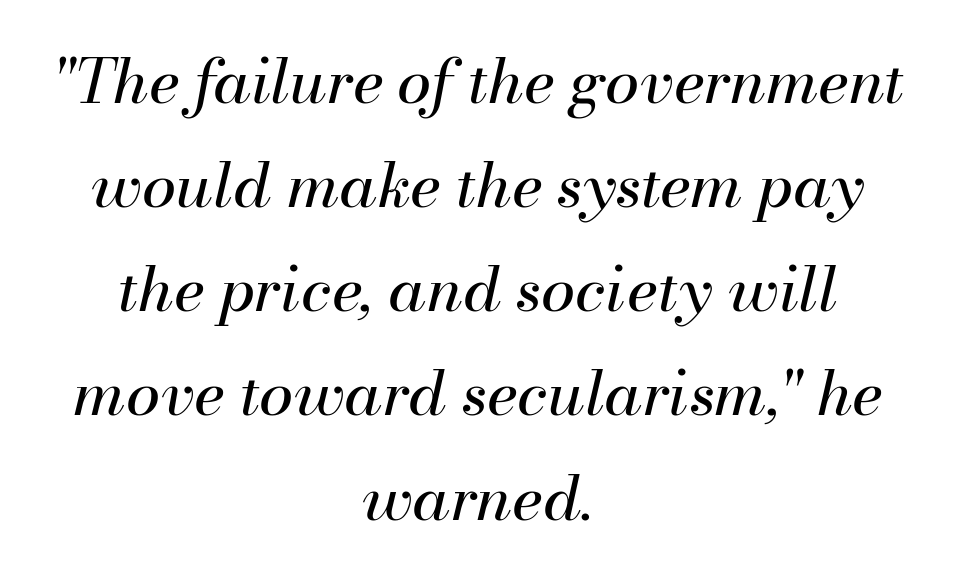
{"italic": "yes", "lean": "right", "slant_degrees": 13, "bold": "no", "weight": "regular", "width": "normal", "stroke_contrast": "medium", "x_height": "small", "monospaced": "no", "underline": "no", "align": "center", "line_spacing": "normal", "line_spacing_ratio": 1.68, "letter_spacing": "normal", "letter_spacing_em": 0.0, "glyph_px": 62}
